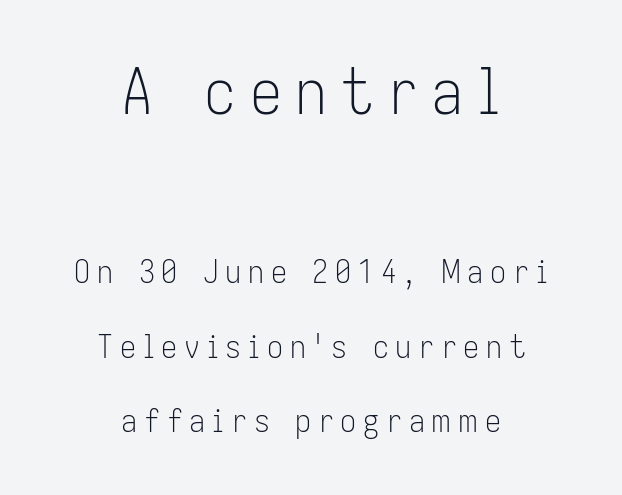
What's the leading like? Stretched, with rows far apart. Spacing verdict: proportional, widths tailored to each character. The typesetting does not lean heavy: it is not bold. The words here are not underlined.
